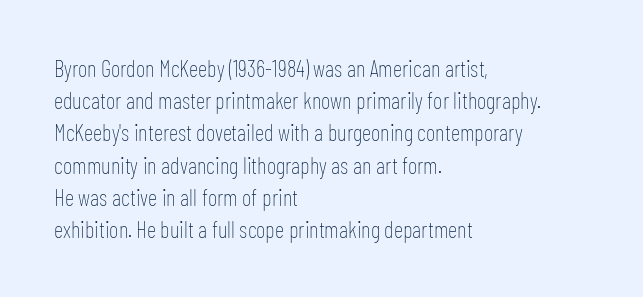
{"italic": "no", "bold": "no", "underline": "no", "align": "left", "line_spacing": "normal", "line_spacing_ratio": 1.4, "letter_spacing": "normal", "letter_spacing_em": 0.0, "glyph_px": 23}
